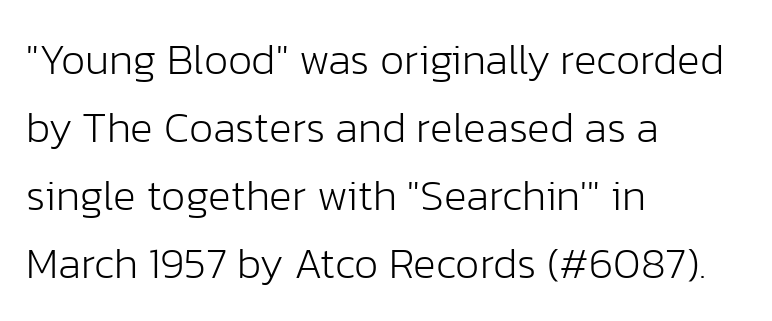
{"serif": "no", "italic": "no", "bold": "no", "weight": "light", "width": "normal", "stroke_contrast": "low", "x_height": "medium", "monospaced": "no", "underline": "no", "align": "left", "line_spacing": "normal", "line_spacing_ratio": 1.58, "letter_spacing": "normal", "letter_spacing_em": 0.0, "glyph_px": 43}
